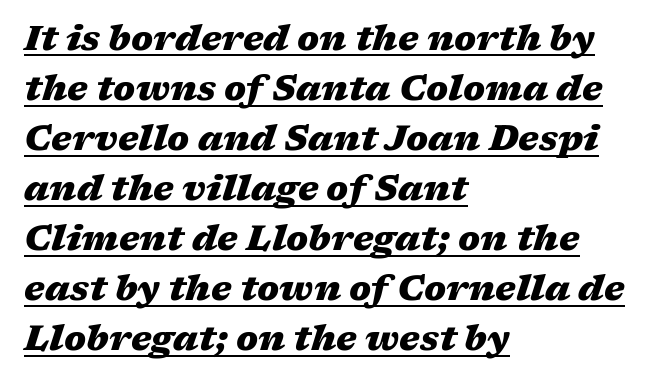
The image shows 35 px heavy, wide type, italic (leaning right); set left-aligned, normal line spacing (1.43x), normal letter spacing, underlined; medium stroke contrast and a medium x-height.
